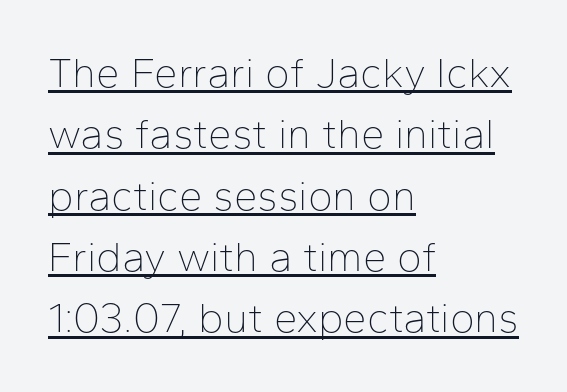
Which margin do the lines hug? The left one — the right edge is uneven. Successive baselines arrive at the customary interval. Do the letters lean? They stand straight. The type is set solid horizontally, with unmodified tracking.
